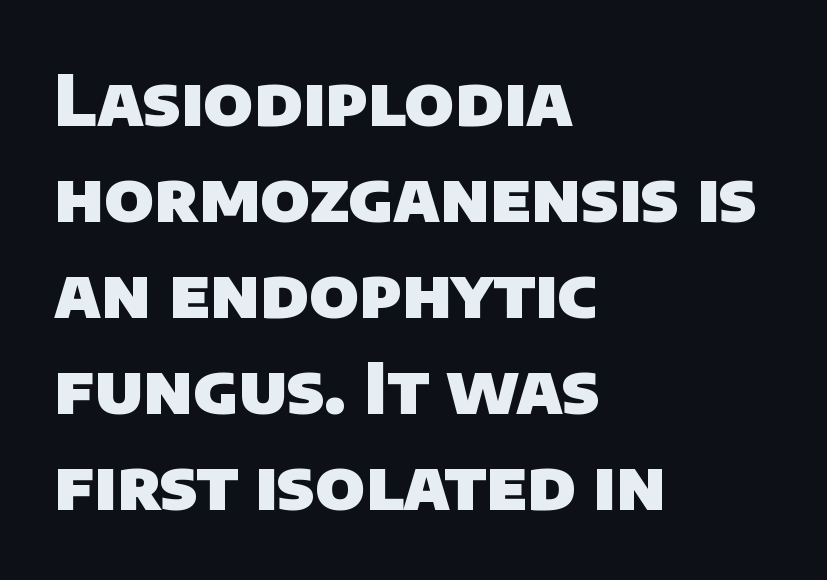
This sample has the flowing, uneven cadence of proportional lettering. Compared with typical body copy, the letter spacing here is the same. Honestly, there is no underline to notice here at all. Caption: multi-line text, flush left, ragged right. Emphasis by weight is at full strength: bold. These lines are composed in type without serifs.
